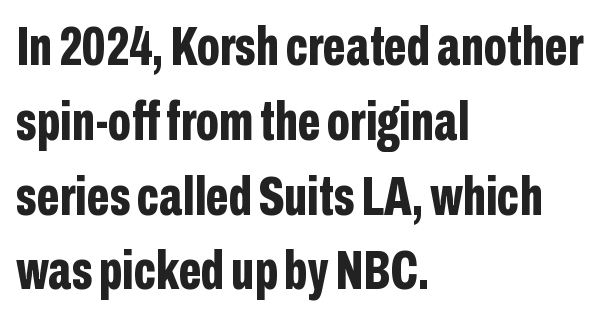
{"serif": "no", "italic": "no", "bold": "yes", "weight": "bold", "width": "condensed", "stroke_contrast": "low", "x_height": "medium", "monospaced": "no", "underline": "no", "align": "left", "line_spacing": "normal", "line_spacing_ratio": 1.36, "letter_spacing": "normal", "letter_spacing_em": 0.0, "glyph_px": 55}
